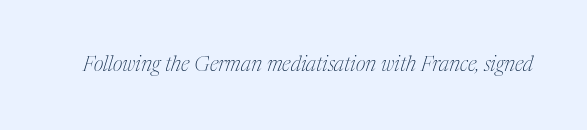
Each row of text sits above clean, open space. The passage shown is not bold in any degree. Each word holds together tightly as a unit, with standard inter-letter gaps. The rendering applies a slant to the glyphs.
